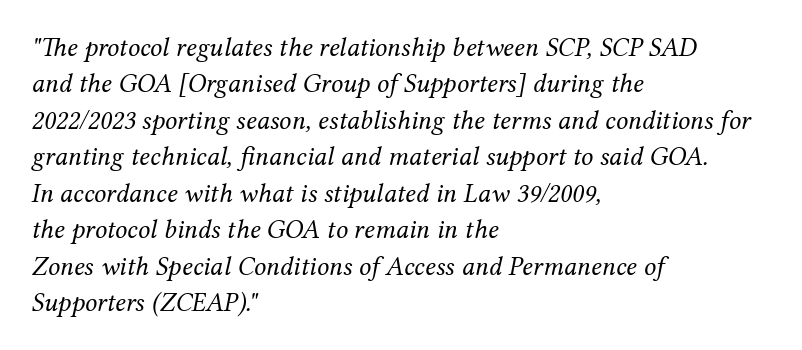
The image shows 27 px text type, italic (leaning right); set left-aligned, normal line spacing (1.35x), normal letter spacing, not underlined.
